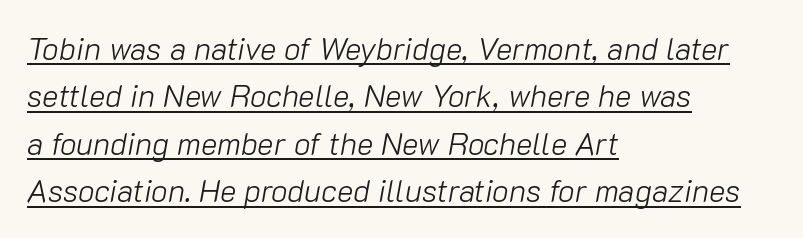
{"italic": "yes", "lean": "right", "slant_degrees": 10, "bold": "no", "weight": "light", "width": "normal", "stroke_contrast": "low", "x_height": "medium", "monospaced": "no", "underline": "yes", "align": "left", "line_spacing": "normal", "line_spacing_ratio": 1.53, "letter_spacing": "normal", "letter_spacing_em": 0.0, "glyph_px": 31}
